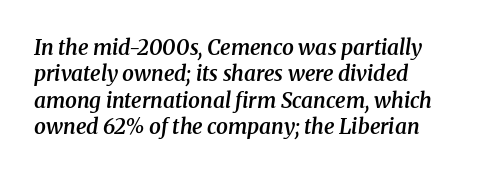
The image shows 21 px text type, italic (leaning right); set left-aligned, normal line spacing (1.26x), normal letter spacing, not underlined.
